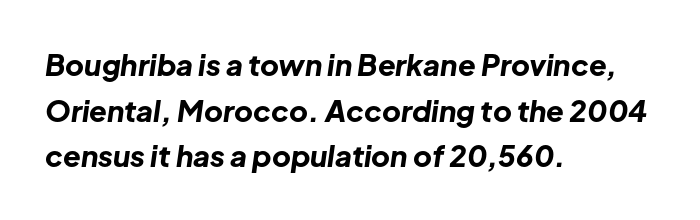
{"italic": "yes", "lean": "right", "slant_degrees": 8, "bold": "yes", "weight": "bold", "width": "normal", "stroke_contrast": "low", "x_height": "medium", "monospaced": "no", "underline": "no", "align": "left", "line_spacing": "normal", "line_spacing_ratio": 1.57, "letter_spacing": "normal", "letter_spacing_em": 0.0, "glyph_px": 29}
